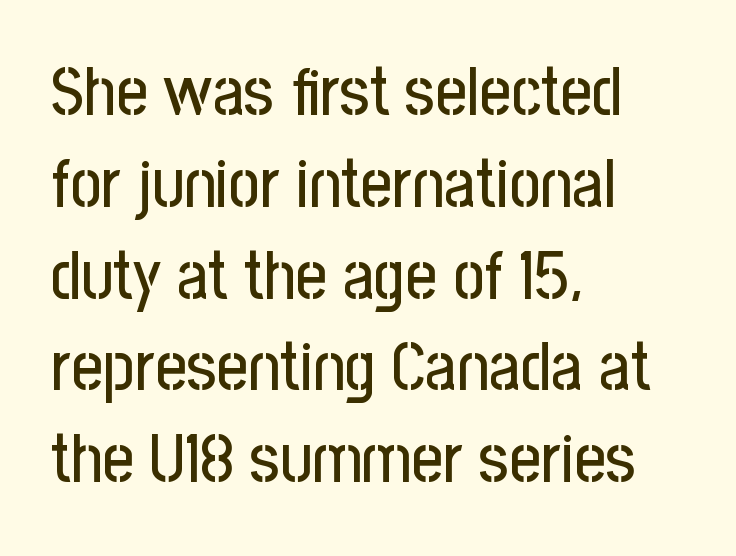
{"serif": "no", "italic": "no", "width": "condensed", "stroke_contrast": "low", "x_height": "medium", "monospaced": "no", "underline": "no", "align": "left", "line_spacing": "normal", "line_spacing_ratio": 1.35, "letter_spacing": "normal", "letter_spacing_em": 0.0, "glyph_px": 68}
